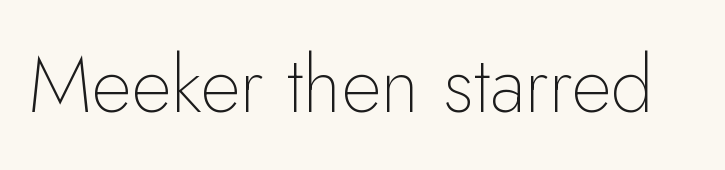
Q: Is the text bold? A: No.
Q: Is the text italic (slanted)? A: No, it is upright.
Q: Is the typeface a serif or a sans-serif typeface? A: Sans-serif.
Q: Is the text underlined? A: No.
Q: Is the spacing between letters normal or unusually wide? A: Normal.
Q: Width (condensed, normal, or wide)? A: Normal.
Q: Stroke contrast? A: Low.
Q: x-height? A: Small.
Q: Monospaced? A: No.
